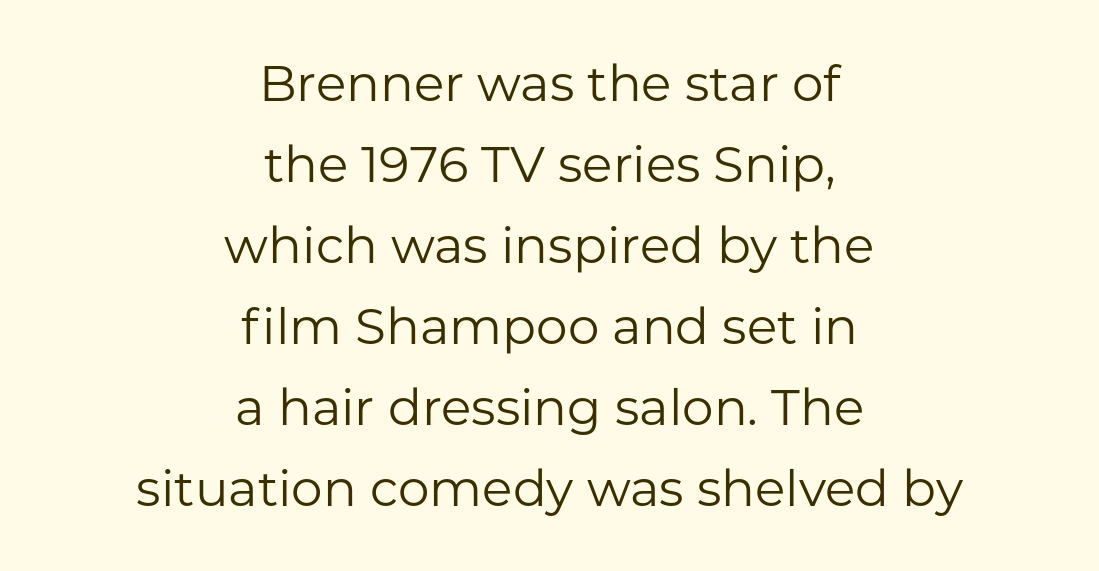
The image shows 50 px regular-weight sans-serif type, upright; set centered, normal line spacing (1.62x), normal letter spacing, not underlined; low stroke contrast and a medium x-height.
